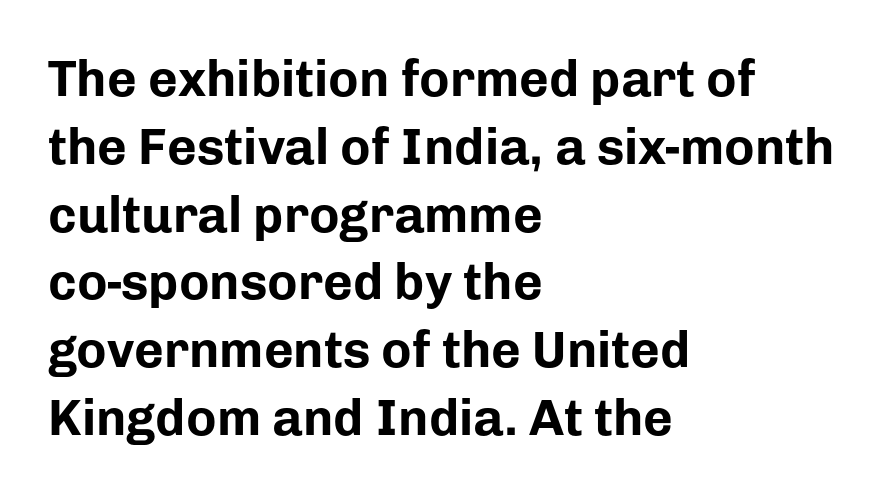
The image shows 51 px bold sans-serif type, upright; set left-aligned, normal line spacing (1.33x), normal letter spacing, not underlined; low stroke contrast and a medium x-height.
